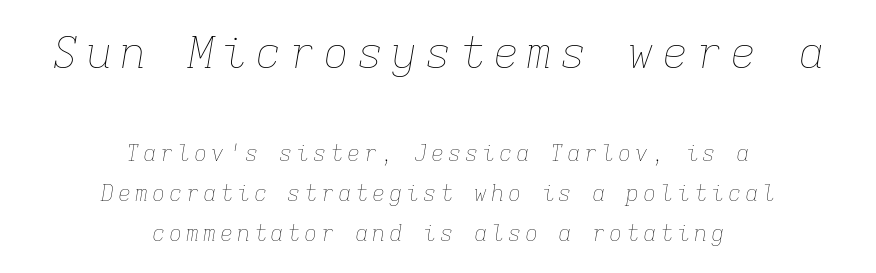
Q: Is the text bold? A: No.
Q: Is the text italic (slanted)? A: Yes, it leans right by about 9 degrees.
Q: Is the text underlined? A: No.
Q: How is the paragraph aligned? A: Centered.
Q: Which block of text is set in a larger size, the first (top) or the second (bottom)? A: The first (top) one.
Q: Width (condensed, normal, or wide)? A: Normal.
Q: Stroke contrast? A: Low.
Q: x-height? A: Medium.
Q: Monospaced? A: Yes.
